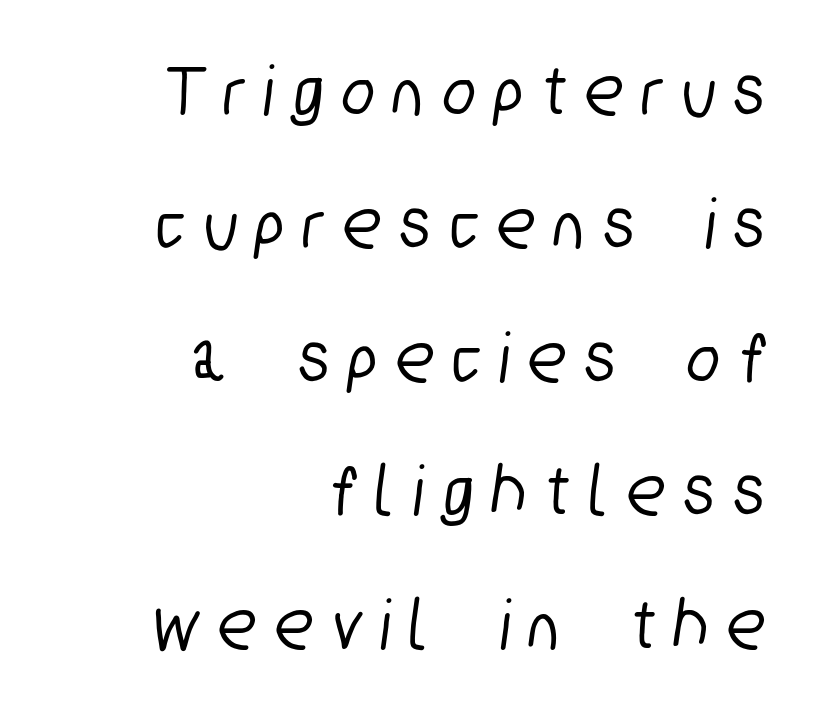
Q: Is the typeface a serif or a sans-serif typeface? A: Sans-serif.
Q: Is the text underlined? A: No.
Q: How is the paragraph aligned? A: Right-aligned.
Q: Is the spacing between letters normal or unusually wide? A: Unusually wide.
Q: Width (condensed, normal, or wide)? A: Condensed.
Q: Stroke contrast? A: Low.
Q: x-height? A: Medium.
Q: Monospaced? A: No.
